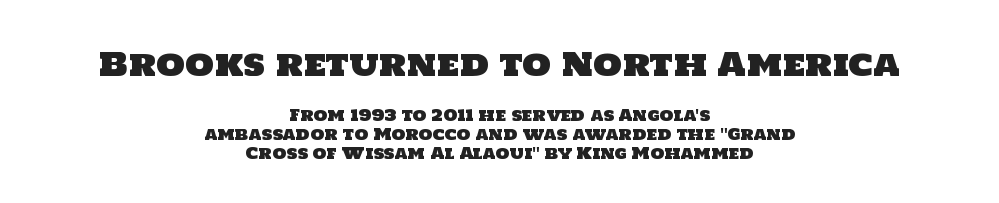
Q: Is the typeface a serif or a sans-serif typeface? A: Sans-serif.
Q: Is the text underlined? A: No.
Q: How is the paragraph aligned? A: Centered.
Q: Is the spacing between letters normal or unusually wide? A: Normal.
Q: Which block of text is set in a larger size, the first (top) or the second (bottom)? A: The first (top) one.
Q: Width (condensed, normal, or wide)? A: Normal.
Q: Stroke contrast? A: Low.
Q: x-height? A: Large.
Q: Monospaced? A: No.
